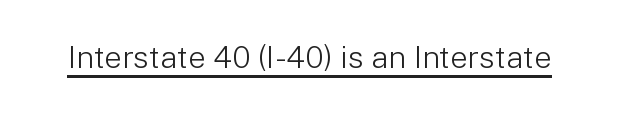
Q: Is the text bold? A: No.
Q: Is the text italic (slanted)? A: No, it is upright.
Q: Is the typeface a serif or a sans-serif typeface? A: Sans-serif.
Q: Is the text underlined? A: Yes.
Q: Is the spacing between letters normal or unusually wide? A: Normal.
Q: Width (condensed, normal, or wide)? A: Normal.
Q: Stroke contrast? A: Low.
Q: x-height? A: Medium.
Q: Monospaced? A: No.
